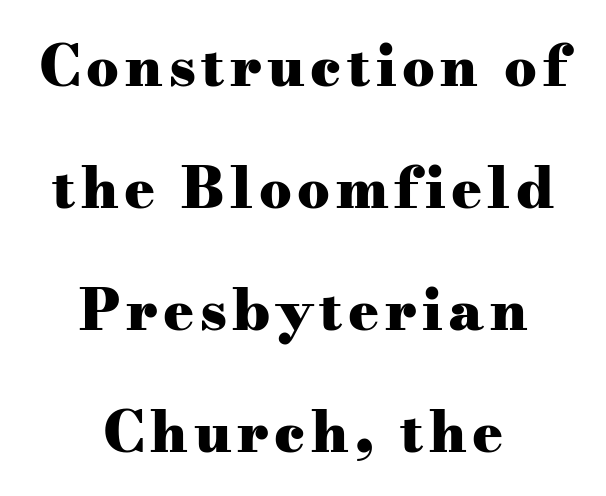
The image shows 57 px heavy, wide serif type, upright; set centered, loose line spacing (2.14x), not underlined; medium stroke contrast and a small x-height.
